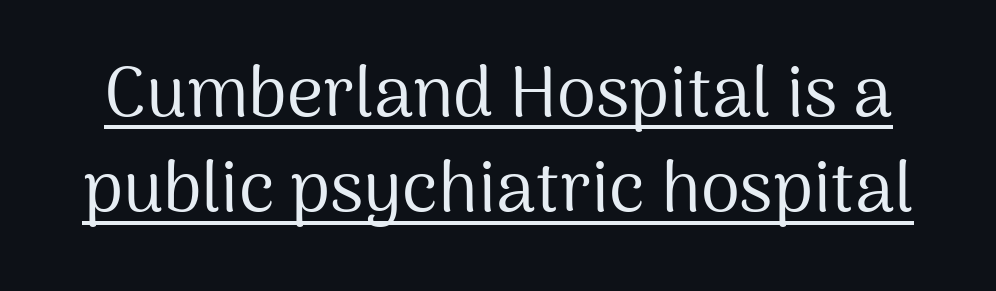
The image shows 71 px regular-weight sans-serif type, upright; set normal line spacing (1.34x), normal letter spacing, underlined; medium stroke contrast and a medium x-height.
